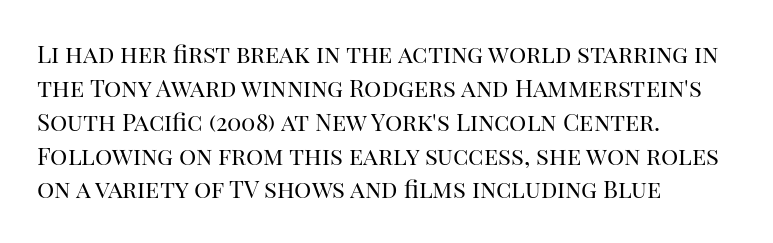
The image shows 24 px text type, upright; set left-aligned, normal line spacing (1.41x), normal letter spacing, not underlined.
